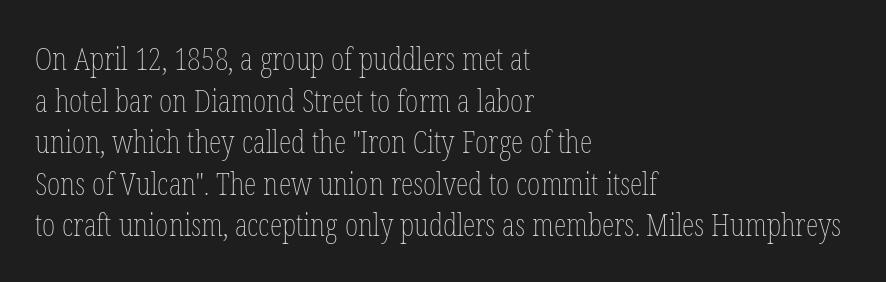
The image shows 32 px thin, condensed type, upright; set left-aligned, normal line spacing (1.3x), normal letter spacing, not underlined; low stroke contrast and a medium x-height.
